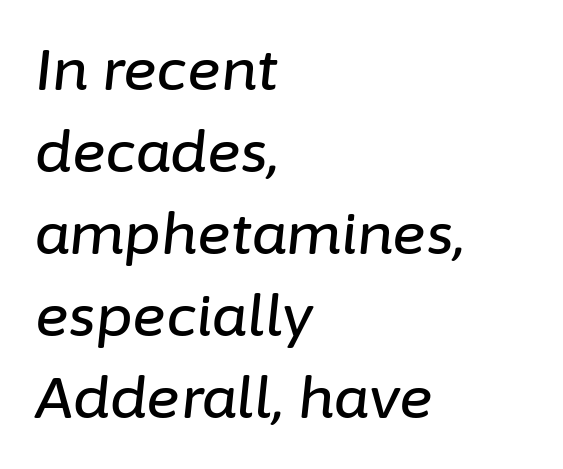
{"italic": "yes", "lean": "right", "slant_degrees": 6, "width": "normal", "stroke_contrast": "low", "x_height": "medium", "monospaced": "no", "underline": "no", "align": "left", "line_spacing": "normal", "line_spacing_ratio": 1.44, "letter_spacing": "normal", "letter_spacing_em": 0.0, "glyph_px": 57}
